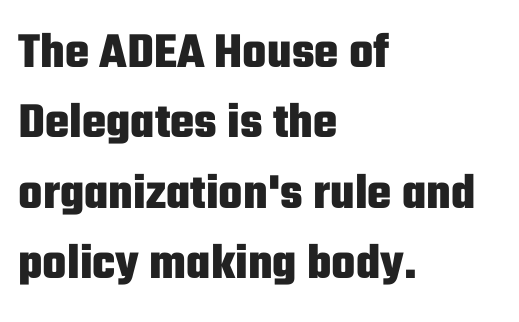
Q: Is the text bold? A: Yes.
Q: Is the text italic (slanted)? A: No, it is upright.
Q: Is the typeface a serif or a sans-serif typeface? A: Sans-serif.
Q: Is the text underlined? A: No.
Q: How is the paragraph aligned? A: Left-aligned.
Q: Is the spacing between letters normal or unusually wide? A: Normal.
Q: Is the spacing between lines tight, normal or loose? A: Normal.
Q: Width (condensed, normal, or wide)? A: Condensed.
Q: Stroke contrast? A: Low.
Q: x-height? A: Medium.
Q: Monospaced? A: No.
